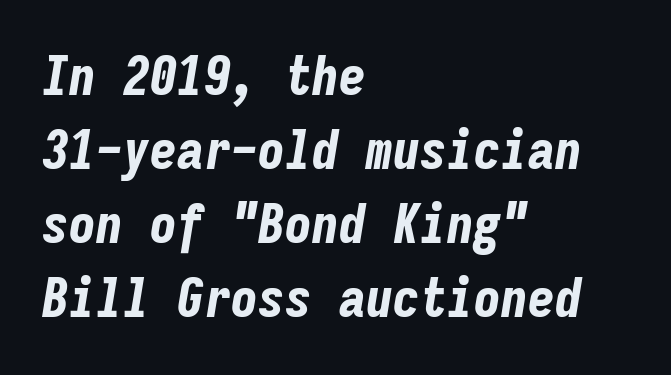
Q: Is the text bold? A: Yes.
Q: Is the text italic (slanted)? A: Yes, it leans right by about 9 degrees.
Q: Is the text underlined? A: No.
Q: How is the paragraph aligned? A: Left-aligned.
Q: Is the spacing between letters normal or unusually wide? A: Normal.
Q: Is the spacing between lines tight, normal or loose? A: Normal.
Q: Width (condensed, normal, or wide)? A: Condensed.
Q: Stroke contrast? A: Low.
Q: x-height? A: Medium.
Q: Monospaced? A: Yes.
